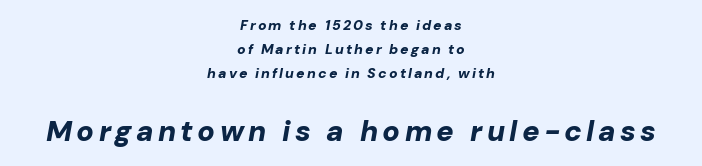
The whole block is typeset with a tilt. Do the characters align in a grid? No, the font is proportional. The later block is typeset at a bigger size than the earlier block. Letters rest on an invisible, unmarked baseline.
